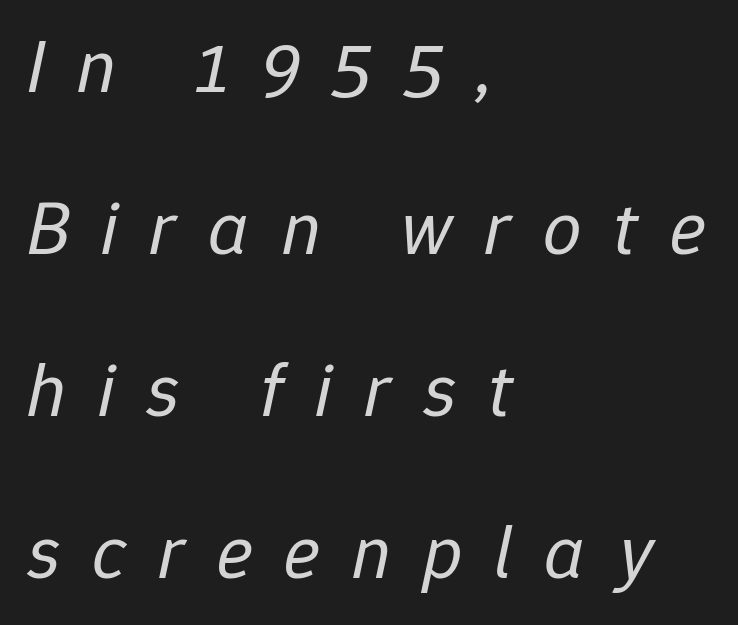
{"italic": "yes", "lean": "right", "slant_degrees": 12, "bold": "no", "weight": "regular", "width": "normal", "stroke_contrast": "low", "x_height": "medium", "monospaced": "no", "underline": "no", "align": "left", "line_spacing": "loose", "line_spacing_ratio": 2.13, "letter_spacing": "wide", "letter_spacing_em": 0.42, "glyph_px": 76}
